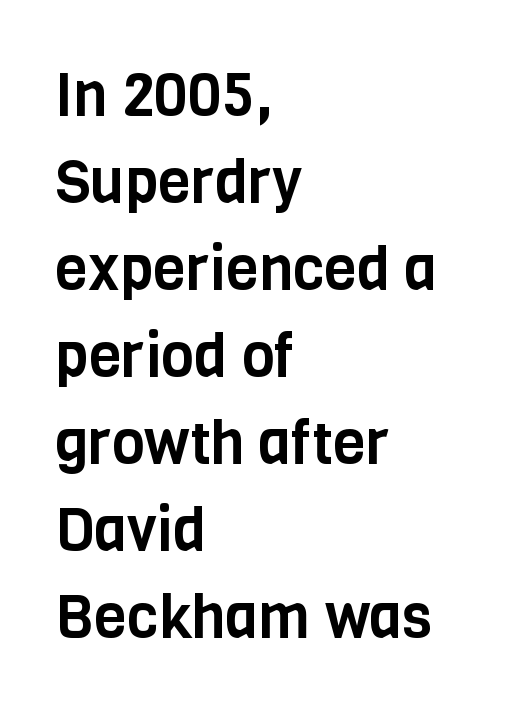
Q: Is the text italic (slanted)? A: No, it is upright.
Q: Is the typeface a serif or a sans-serif typeface? A: Sans-serif.
Q: Is the text underlined? A: No.
Q: How is the paragraph aligned? A: Left-aligned.
Q: Is the spacing between letters normal or unusually wide? A: Normal.
Q: Is the spacing between lines tight, normal or loose? A: Normal.
Q: Width (condensed, normal, or wide)? A: Condensed.
Q: Stroke contrast? A: Low.
Q: x-height? A: Large.
Q: Monospaced? A: No.
